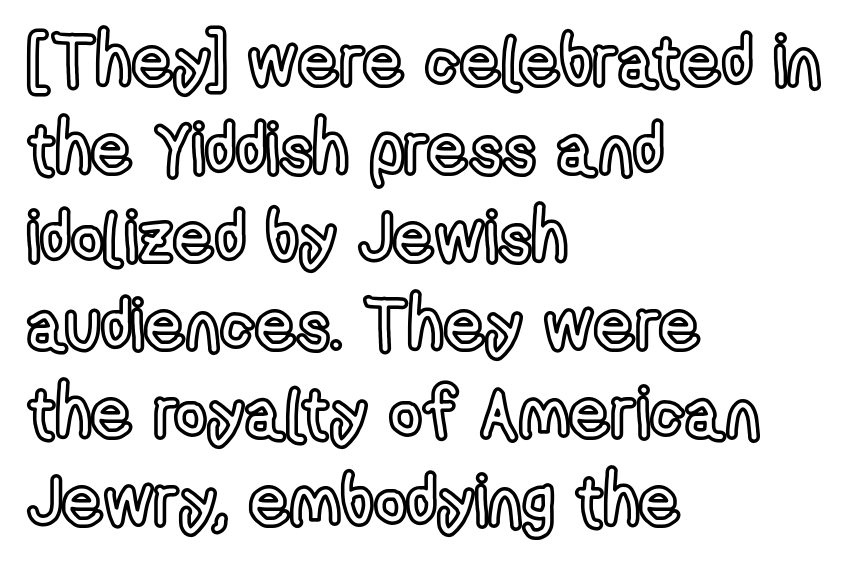
The image shows 71 px condensed type, upright; set left-aligned, line spacing 1.24x, normal letter spacing, not underlined; a medium x-height.
